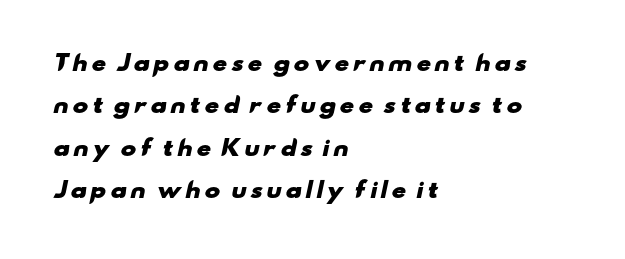
A classic flush-left, rag-right setting is used for this passage. These lines stand farther apart than default settings would place them. A dark, heavy texture on the line: the type is bold. Check under the words: just untouched page.
